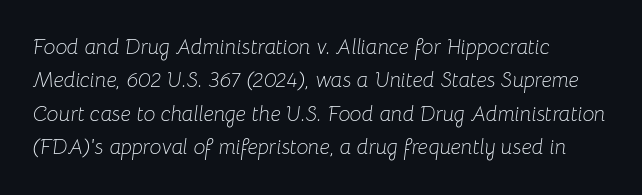
The image shows 21 px text type, italic (leaning right); set left-aligned, normal line spacing (1.59x), normal letter spacing, not underlined.
